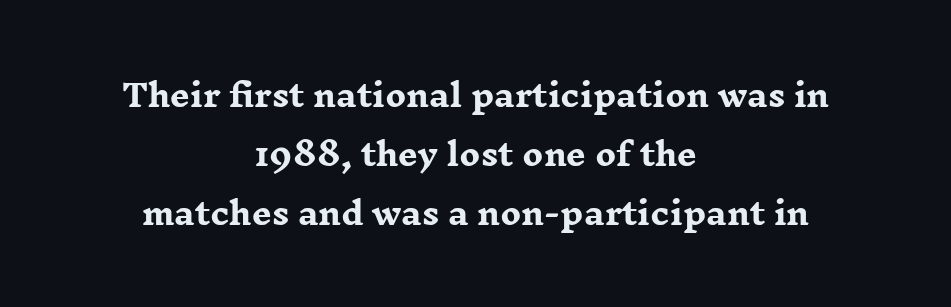
Q: Is the text bold? A: Yes.
Q: Is the text italic (slanted)? A: No, it is upright.
Q: Is the typeface a serif or a sans-serif typeface? A: Serif.
Q: Is the text underlined? A: No.
Q: How is the paragraph aligned? A: Centered.
Q: Is the spacing between letters normal or unusually wide? A: Normal.
Q: Is the spacing between lines tight, normal or loose? A: Loose.
Q: Width (condensed, normal, or wide)? A: Wide.
Q: Stroke contrast? A: Low.
Q: x-height? A: Medium.
Q: Monospaced? A: No.
